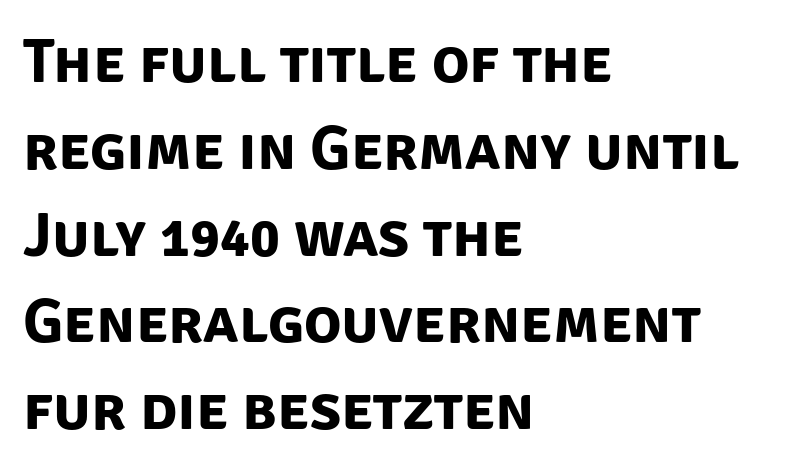
Q: Is the text bold? A: Yes.
Q: Is the typeface a serif or a sans-serif typeface? A: Sans-serif.
Q: Is the text underlined? A: No.
Q: How is the paragraph aligned? A: Left-aligned.
Q: Is the spacing between letters normal or unusually wide? A: Normal.
Q: Is the spacing between lines tight, normal or loose? A: Normal.
Q: Width (condensed, normal, or wide)? A: Normal.
Q: Stroke contrast? A: Low.
Q: x-height? A: Large.
Q: Monospaced? A: No.
